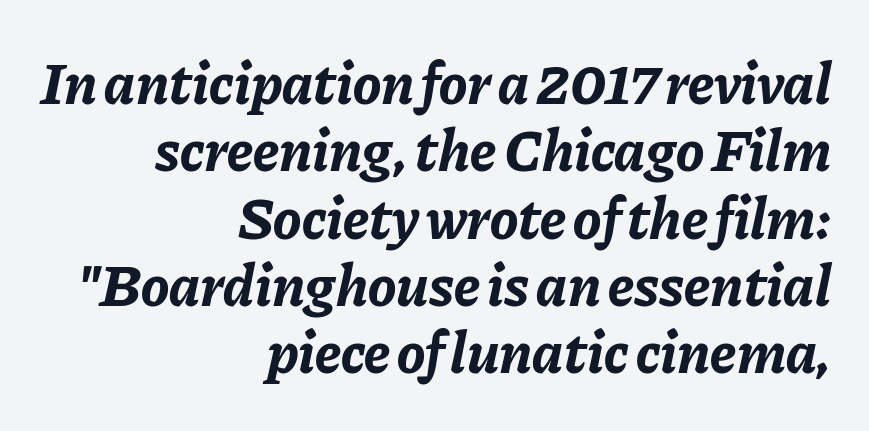
{"italic": "yes", "lean": "right", "slant_degrees": 11, "bold": "yes", "weight": "bold", "width": "normal", "stroke_contrast": "low", "x_height": "medium", "monospaced": "no", "underline": "no", "align": "right", "line_spacing": "tight", "line_spacing_ratio": 1.14, "letter_spacing": "normal", "letter_spacing_em": 0.0, "glyph_px": 59}
